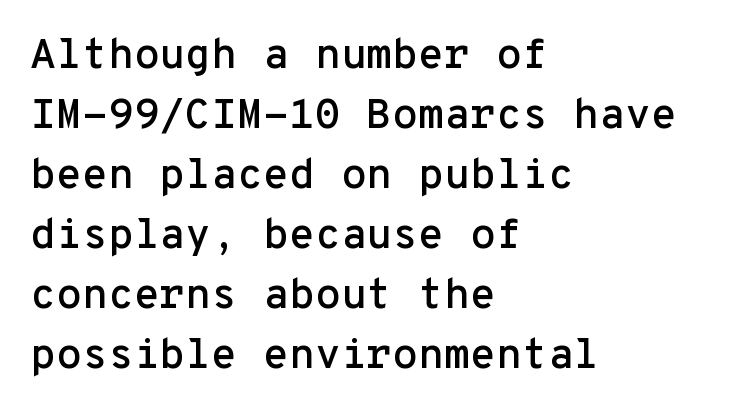
Q: Is the text italic (slanted)? A: No, it is upright.
Q: Is the typeface a serif or a sans-serif typeface? A: Sans-serif.
Q: Is the text underlined? A: No.
Q: How is the paragraph aligned? A: Left-aligned.
Q: Is the spacing between letters normal or unusually wide? A: Normal.
Q: Is the spacing between lines tight, normal or loose? A: Normal.
Q: Width (condensed, normal, or wide)? A: Normal.
Q: Stroke contrast? A: Low.
Q: x-height? A: Medium.
Q: Monospaced? A: Yes.
